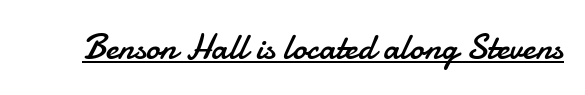
Type style note: lacks serifs. The letters look calm and open, with moderate or lighter stems. Caption: lettering with a line underneath.
